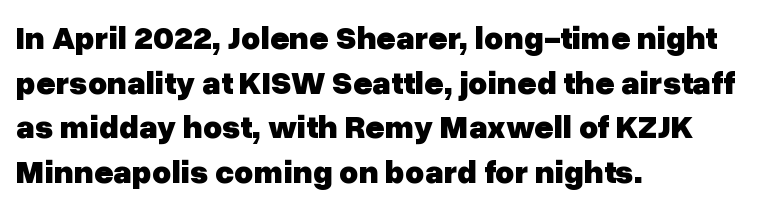
{"serif": "no", "italic": "no", "bold": "yes", "weight": "heavy", "width": "normal", "stroke_contrast": "low", "x_height": "medium", "monospaced": "no", "underline": "no", "align": "left", "line_spacing": "normal", "line_spacing_ratio": 1.35, "letter_spacing": "normal", "letter_spacing_em": 0.0, "glyph_px": 33}
